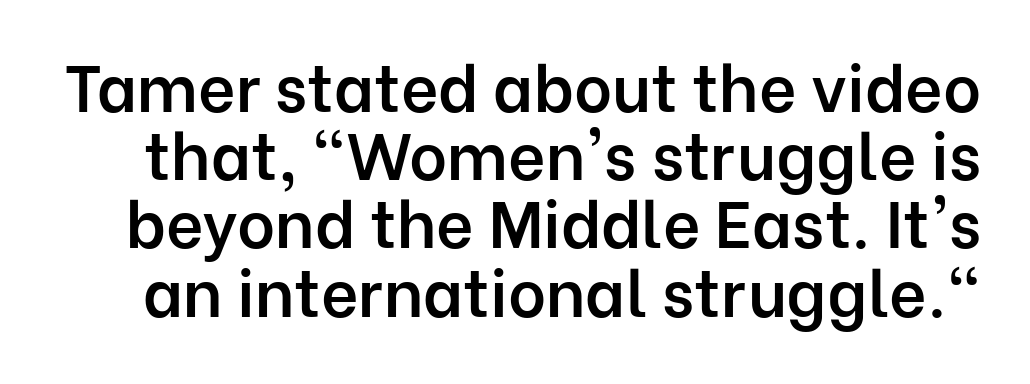
The image shows 65 px semibold sans-serif type, upright; set tight line spacing (1.05x), normal letter spacing, not underlined; low stroke contrast and a medium x-height.
